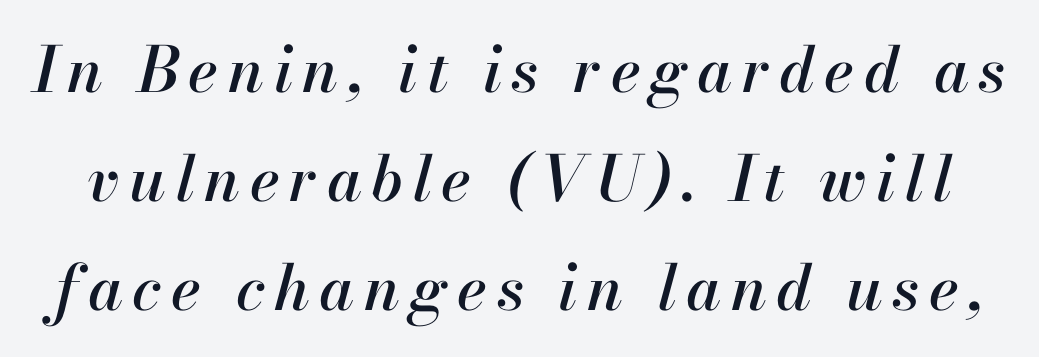
You could not count columns in this text — the font is proportionally spaced. The lettering tilts uniformly, giving the passage an italic look. Bare-footed words on every line.
